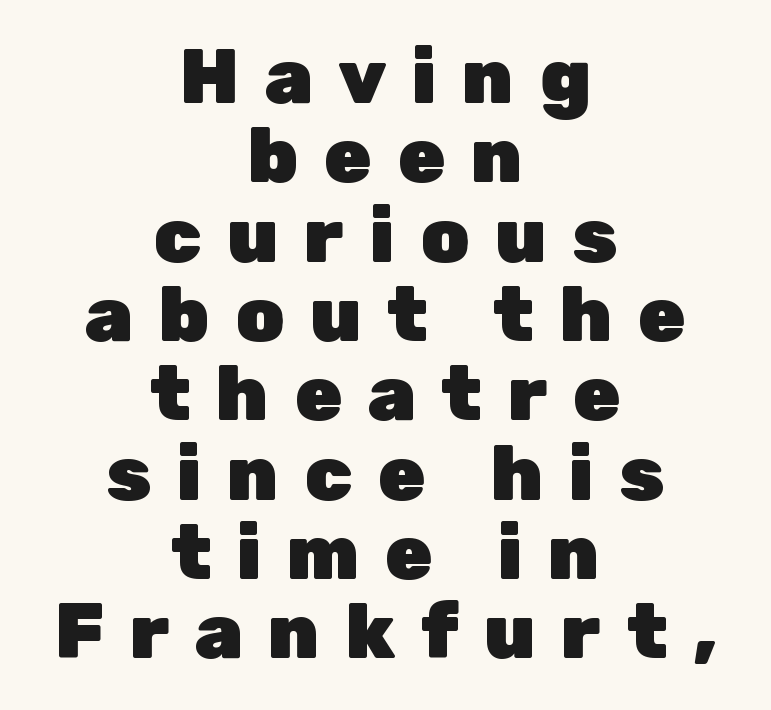
{"serif": "no", "italic": "no", "bold": "yes", "weight": "heavy", "width": "normal", "stroke_contrast": "low", "x_height": "medium", "monospaced": "no", "underline": "no", "align": "center", "line_spacing": "tight", "line_spacing_ratio": 1.03, "letter_spacing": "wide", "letter_spacing_em": 0.33, "glyph_px": 77}
